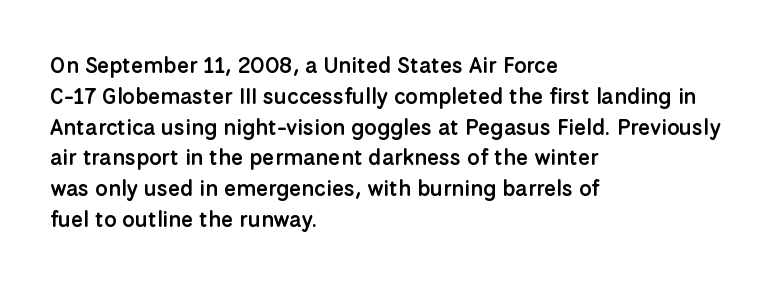
{"italic": "no", "bold": "semi", "underline": "no", "align": "left", "line_spacing": "normal", "line_spacing_ratio": 1.4, "letter_spacing": "normal", "letter_spacing_em": 0.0, "glyph_px": 22}
